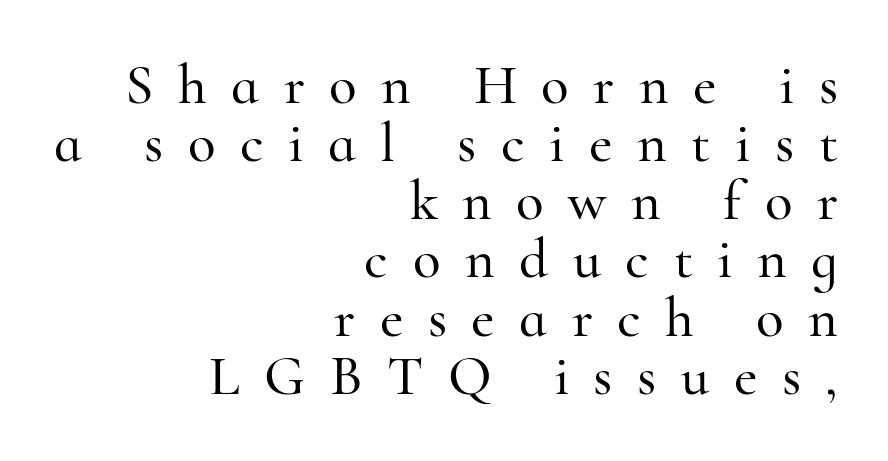
{"serif": "yes", "italic": "no", "width": "normal", "stroke_contrast": "high", "x_height": "small", "monospaced": "no", "underline": "no", "align": "right", "line_spacing": "tight", "line_spacing_ratio": 1.02, "letter_spacing": "wide", "letter_spacing_em": 0.43, "glyph_px": 57}
